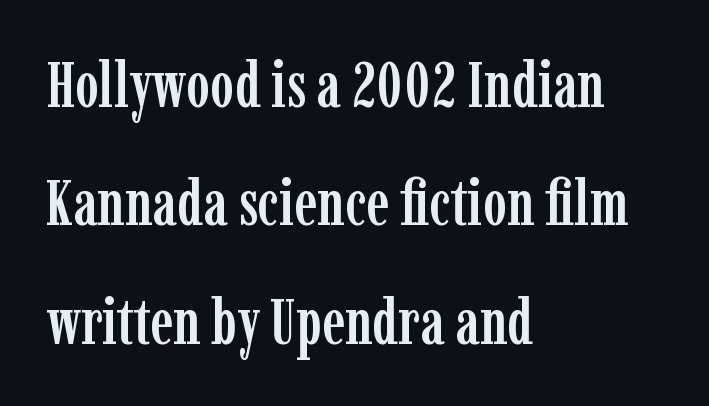
Q: Is the text italic (slanted)? A: No, it is upright.
Q: Is the typeface a serif or a sans-serif typeface? A: Serif.
Q: Is the text underlined? A: No.
Q: How is the paragraph aligned? A: Left-aligned.
Q: Is the spacing between letters normal or unusually wide? A: Normal.
Q: Width (condensed, normal, or wide)? A: Condensed.
Q: Stroke contrast? A: Low.
Q: x-height? A: Medium.
Q: Monospaced? A: No.
